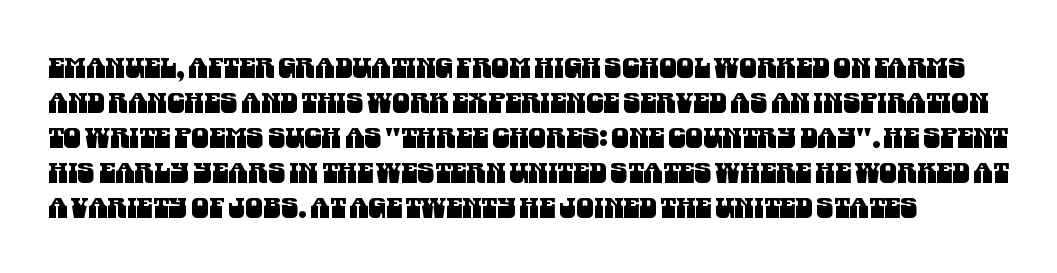
The image shows 28 px condensed sans-serif type; set normal line spacing (1.25x), normal letter spacing, not underlined; medium stroke contrast and a large x-height.
